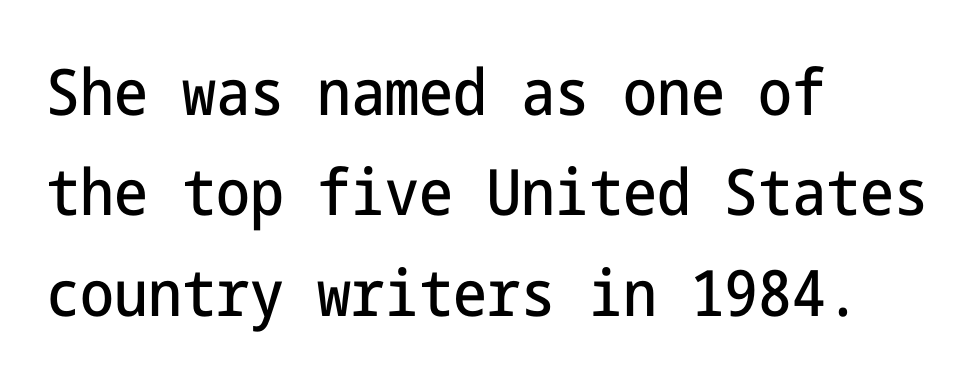
Q: Is the text italic (slanted)? A: No, it is upright.
Q: Is the typeface a serif or a sans-serif typeface? A: Sans-serif.
Q: Is the text underlined? A: No.
Q: How is the paragraph aligned? A: Left-aligned.
Q: Is the spacing between letters normal or unusually wide? A: Normal.
Q: Is the spacing between lines tight, normal or loose? A: Normal.
Q: Width (condensed, normal, or wide)? A: Condensed.
Q: Stroke contrast? A: Low.
Q: x-height? A: Medium.
